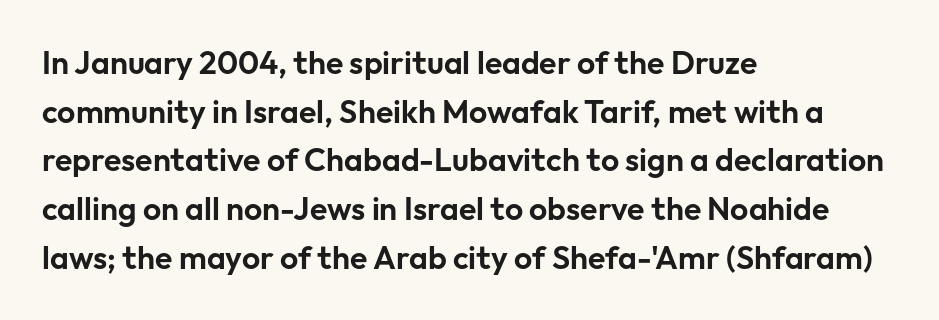
The image shows 32 px sans-serif type, upright; set left-aligned, normal line spacing (1.52x), normal letter spacing, not underlined; low stroke contrast and a medium x-height.
